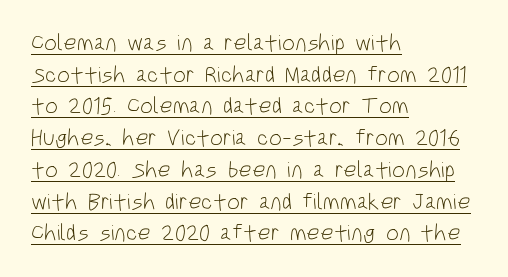
{"italic": "no", "bold": "no", "underline": "yes", "align": "left", "line_spacing": "normal", "line_spacing_ratio": 1.38, "letter_spacing": "normal", "letter_spacing_em": 0.0, "glyph_px": 23}
